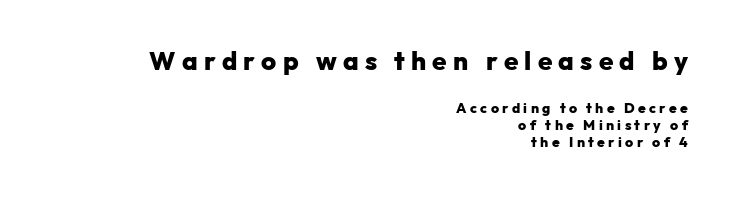
{"italic": "no", "bold": "yes", "underline": "no", "align": "right", "line_spacing_ratio": 1.23, "letter_spacing": "wide", "letter_spacing_em": 0.24, "larger_block": "first", "size_ratio": 1.86, "glyph_px": 26}
